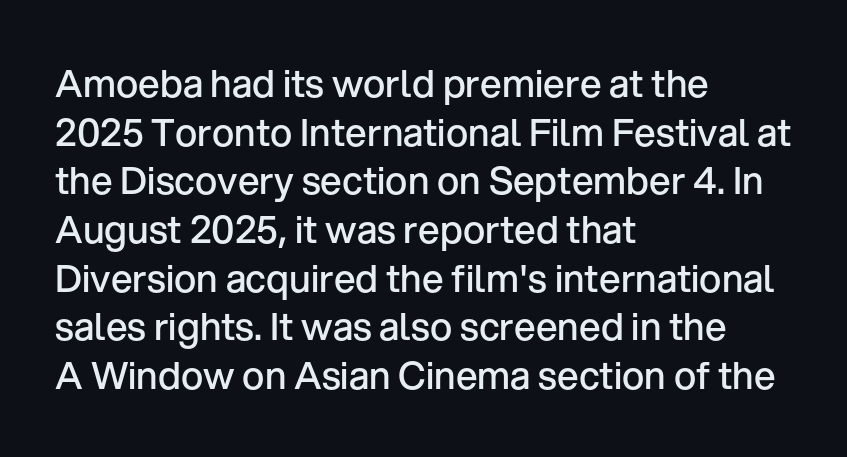
{"serif": "no", "italic": "no", "bold": "semi", "weight": "semibold", "width": "normal", "stroke_contrast": "low", "x_height": "medium", "monospaced": "no", "underline": "no", "align": "left", "line_spacing": "normal", "line_spacing_ratio": 1.28, "letter_spacing": "normal", "letter_spacing_em": 0.0, "glyph_px": 38}
